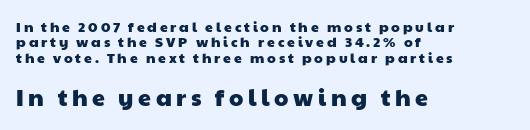
Q: Is the text underlined? A: No.
Q: How is the paragraph aligned? A: Left-aligned.
Q: Is the spacing between letters normal or unusually wide? A: Unusually wide.
Q: Is the spacing between lines tight, normal or loose? A: Tight.
Q: Which block of text is set in a larger size, the first (top) or the second (bottom)? A: The second (bottom) one.
